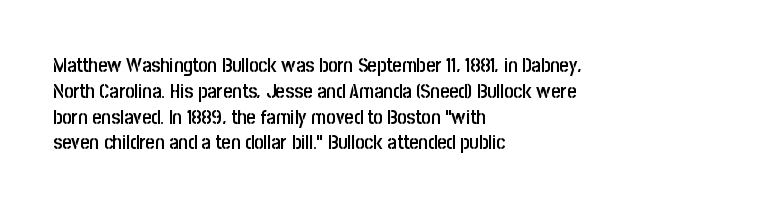
This is the in-between weight designers call semibold or demi. The passage is arranged the way most books set body copy — flush left. No word sits above an underline. Normally led — the rows are evenly, conventionally spaced. Observe the ordinary spacing: letters are neighbours, not strangers. The type sits square on the baseline with zero lean.
